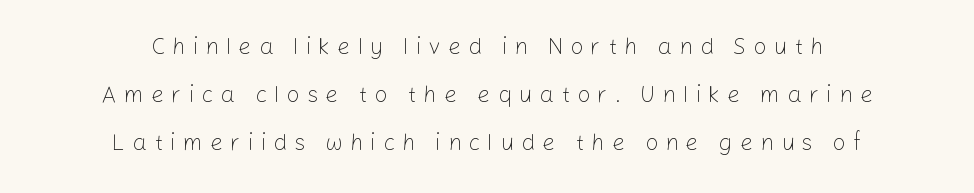
The image shows 23 px text type, upright; set centered, loose line spacing (2.08x), unusually wide letter spacing (+0.31 em), not underlined.
